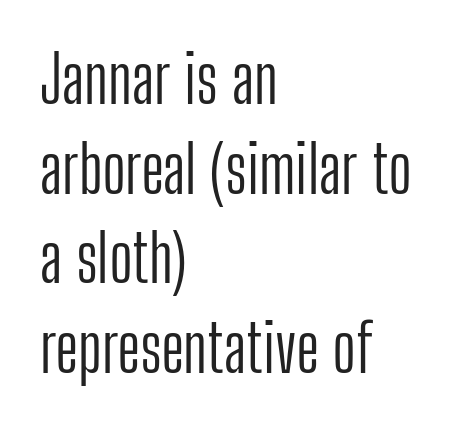
The image shows 65 px light, condensed sans-serif type, upright; set left-aligned, normal line spacing (1.38x), normal letter spacing, not underlined; low stroke contrast and a medium x-height.
